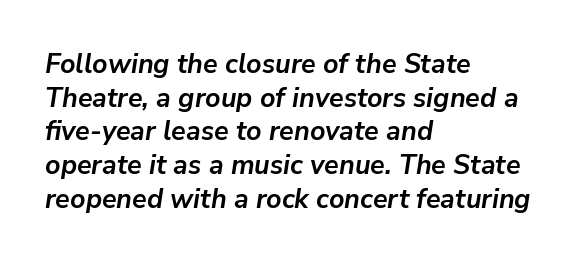
The image shows 27 px bold type, italic (leaning right); set left-aligned, normal line spacing (1.25x), normal letter spacing, not underlined.
